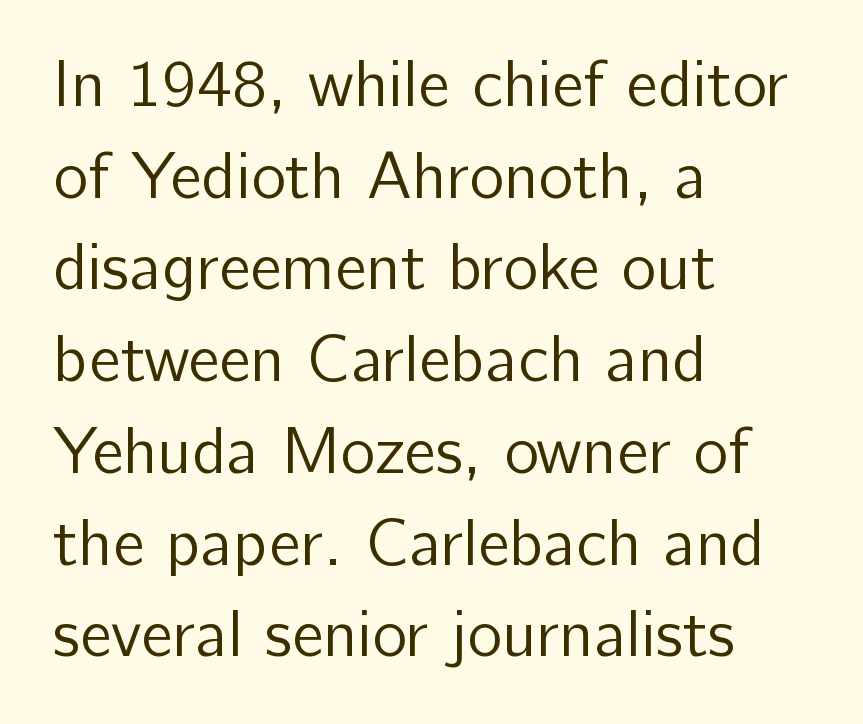
This rendering uses left alignment, leaving the right contour irregular. Look at the tracking — it's just the regular setting, nothing added. Unlike a traditional serif, this face leaves its strokes unadorned. If you drew a line through each stem, it would be perfectly vertical.
